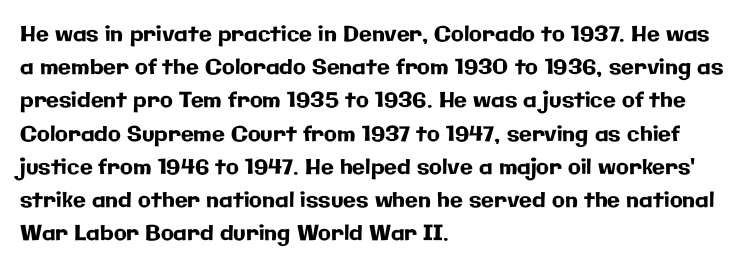
The image shows 21 px text type, upright; set left-aligned, normal line spacing (1.58x), normal letter spacing, not underlined.
